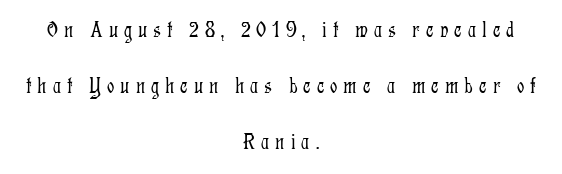
The image shows 23 px text type, upright; set centered, loose line spacing (2.43x), unusually wide letter spacing (+0.26 em), not underlined.
